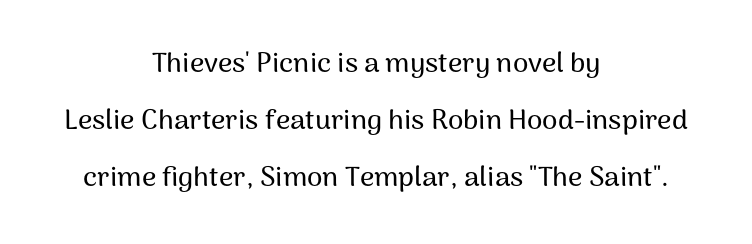
Q: Is the text italic (slanted)? A: No, it is upright.
Q: Is the typeface a serif or a sans-serif typeface? A: Sans-serif.
Q: Is the text underlined? A: No.
Q: How is the paragraph aligned? A: Centered.
Q: Is the spacing between letters normal or unusually wide? A: Normal.
Q: Is the spacing between lines tight, normal or loose? A: Loose.
Q: Width (condensed, normal, or wide)? A: Normal.
Q: Stroke contrast? A: Medium.
Q: x-height? A: Medium.
Q: Monospaced? A: No.
